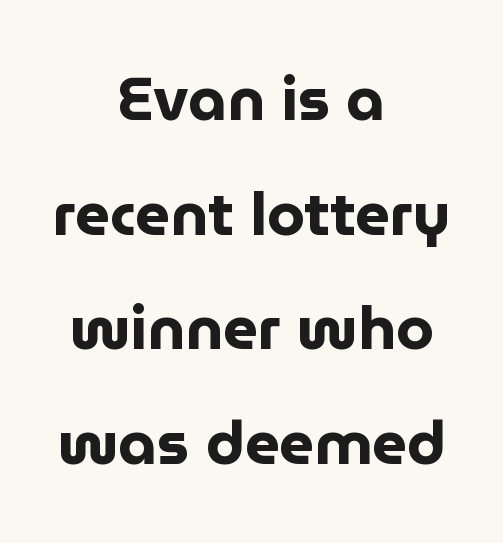
The lines in this sample share a center point and differ in where they start and stop. Every stem runs plumb, perpendicular to the baseline. Letterform terminals end flat and unadorned throughout the passage. The string is rendered with underlining switched off. Plenty of ink on the page — the face is bold.
